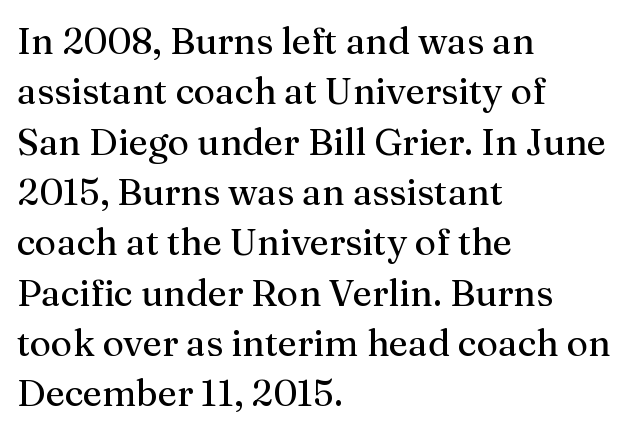
Q: Is the text bold? A: No.
Q: Is the text italic (slanted)? A: No, it is upright.
Q: Is the typeface a serif or a sans-serif typeface? A: Serif.
Q: Is the text underlined? A: No.
Q: How is the paragraph aligned? A: Left-aligned.
Q: Is the spacing between letters normal or unusually wide? A: Normal.
Q: Is the spacing between lines tight, normal or loose? A: Normal.
Q: Width (condensed, normal, or wide)? A: Normal.
Q: Stroke contrast? A: Medium.
Q: x-height? A: Medium.
Q: Monospaced? A: No.
